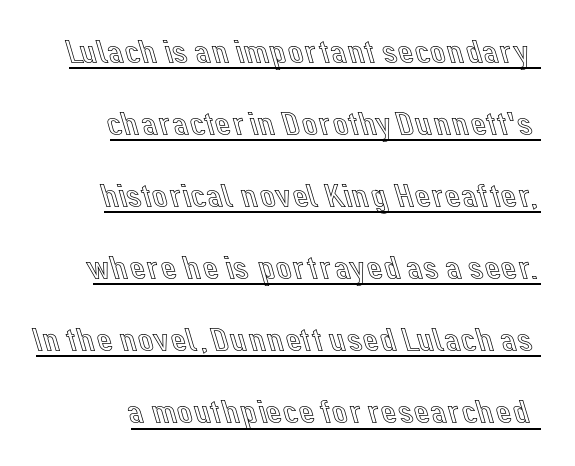
This sample has the flowing, uneven cadence of proportional lettering. Each word holds together tightly as a unit, with standard inter-letter gaps. Emphasis is given by a line drawn under the lettering. The line-height multiplier appears high, well above default.
